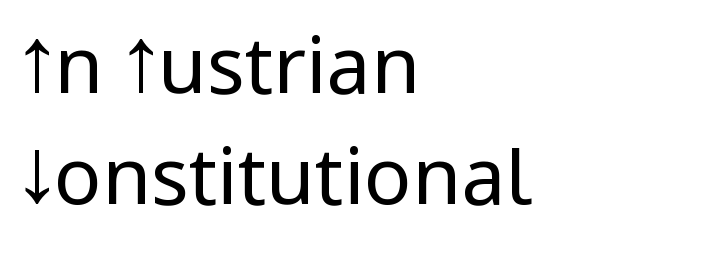
The image shows 79 px regular-weight, condensed sans-serif type, upright; set left-aligned, normal line spacing (1.4x), normal letter spacing, not underlined; low stroke contrast and a large x-height.
